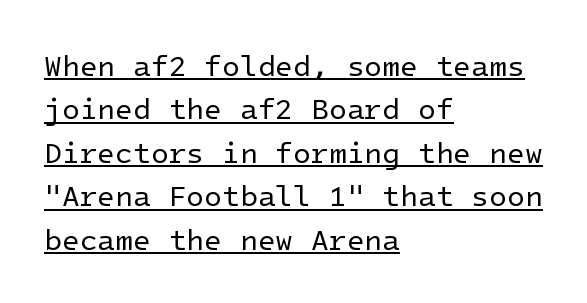
Q: Is the text bold? A: No.
Q: Is the text italic (slanted)? A: No, it is upright.
Q: Is the typeface a serif or a sans-serif typeface? A: Sans-serif.
Q: Is the text underlined? A: Yes.
Q: How is the paragraph aligned? A: Left-aligned.
Q: Is the spacing between letters normal or unusually wide? A: Normal.
Q: Is the spacing between lines tight, normal or loose? A: Normal.
Q: Width (condensed, normal, or wide)? A: Normal.
Q: Stroke contrast? A: Low.
Q: x-height? A: Medium.
